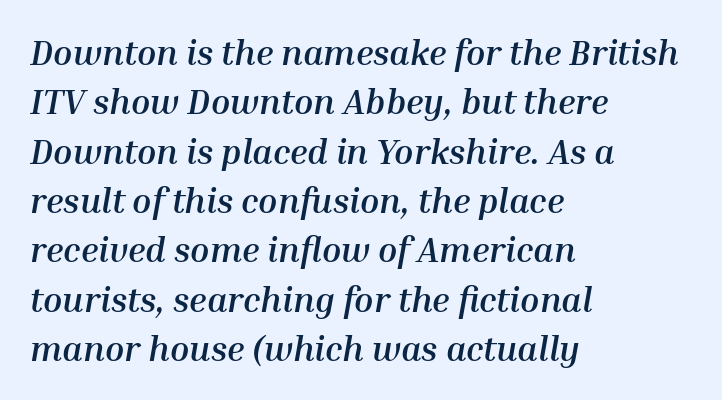
If you drew a ruler down the left edge, every line would touch it. Just letters on the line, the space beneath them empty. Characters are canted at an angle relative to the baseline's perpendicular. The tracking reads as untouched default to a designer's eye. A normal amount of white space separates one row of letters from the next. The typesetting leans heavy: a genuine bold.
